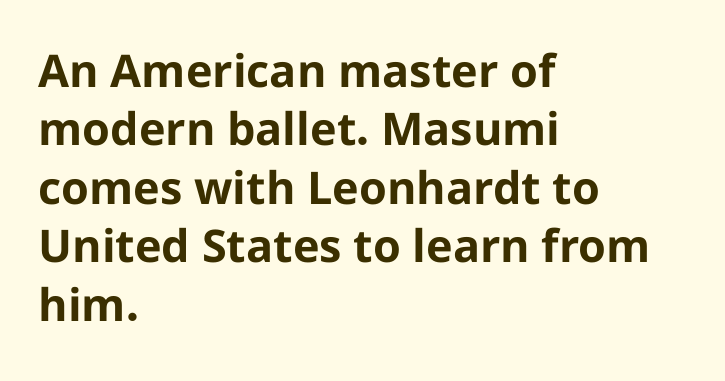
Looks like regular typesetting: each glyph gets only the width it needs. Has an underline been added? It has not. Its strokes are broad and dark, the hallmark of bold type. Font category for this specimen: sans-serif. These lines sit exactly where default settings would place them.
